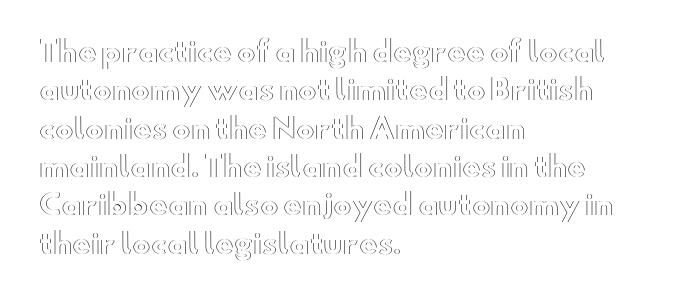
Interline gaps are of average width in this sample. No extra tracking has been applied to these lines. This sample has the flowing, uneven cadence of proportional lettering. Tall strokes in this sample are plumb rather than angled. Underlining? Definitely not there.
